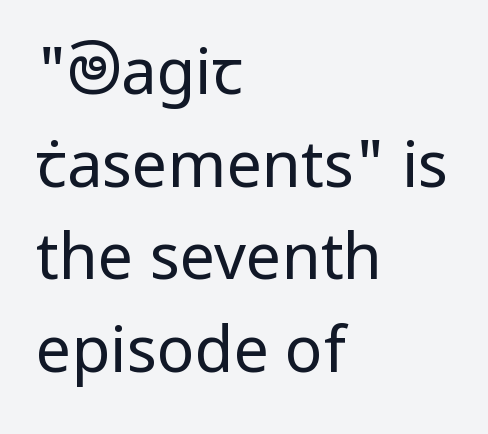
Q: Is the text bold? A: No.
Q: Is the text italic (slanted)? A: No, it is upright.
Q: Is the typeface a serif or a sans-serif typeface? A: Sans-serif.
Q: Is the text underlined? A: No.
Q: How is the paragraph aligned? A: Left-aligned.
Q: Is the spacing between letters normal or unusually wide? A: Normal.
Q: Is the spacing between lines tight, normal or loose? A: Normal.
Q: Width (condensed, normal, or wide)? A: Normal.
Q: Stroke contrast? A: Low.
Q: x-height? A: Medium.
Q: Monospaced? A: No.
